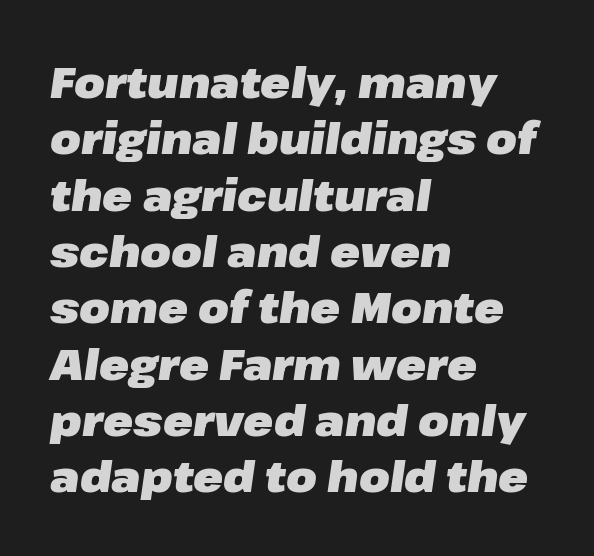
Q: Is the text bold? A: Yes.
Q: Is the text italic (slanted)? A: Yes, it leans right by about 8 degrees.
Q: Is the text underlined? A: No.
Q: How is the paragraph aligned? A: Left-aligned.
Q: Is the spacing between letters normal or unusually wide? A: Normal.
Q: Is the spacing between lines tight, normal or loose? A: Normal.
Q: Width (condensed, normal, or wide)? A: Normal.
Q: Stroke contrast? A: Low.
Q: x-height? A: Medium.
Q: Monospaced? A: No.
